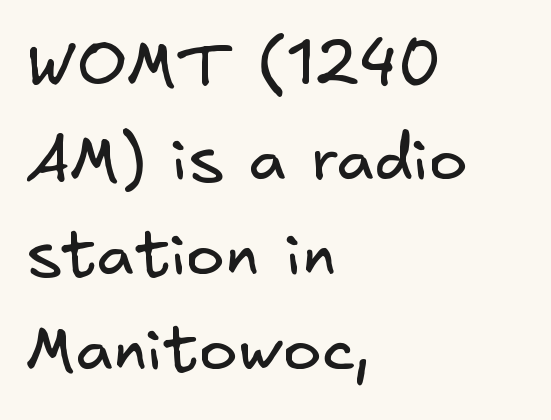
The baseline area is clear. The passage is arranged the way most books set body copy — flush left. Horizontal bands of white between lines are of average thickness. The face used here is a sans, in the tradition of grotesques and geometrics. Words appear dense and cohesive because spacing is normal. The font is comparable to plain body text, perhaps lighter.
